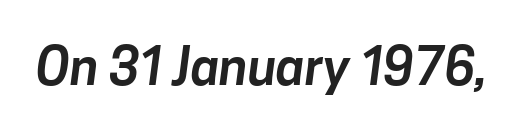
The letters carry no serifs — their stems end cleanly without finishing strokes. The line texture is even and compact thanks to regular tracking. Character widths vary here, with narrow letters taking less room than wide ones. Decoration check: the copy has no underline.
